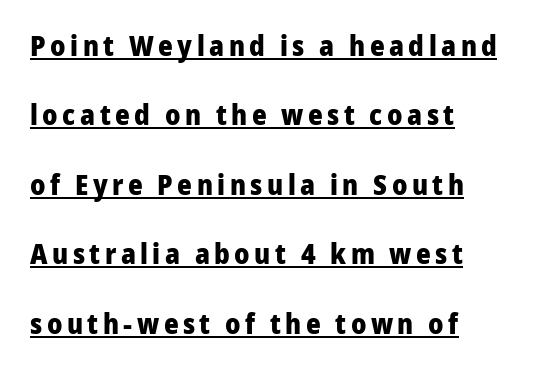
Looks like regular typesetting: each glyph gets only the width it needs. The words here are underlined. The lines are spread far apart with generous leading. These lines are composed in type without serifs. As a designer I'd log this as weight 700, bold. The paragraph shown leans on its left margin.
